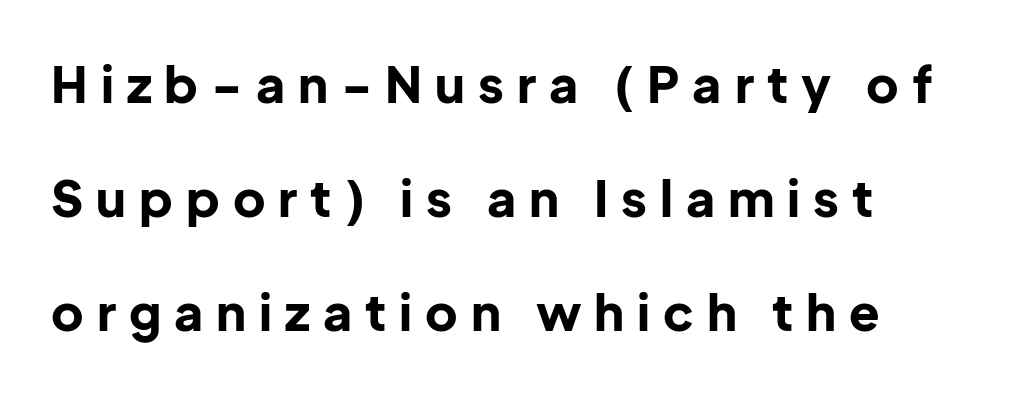
{"serif": "no", "italic": "no", "bold": "yes", "weight": "bold", "width": "normal", "stroke_contrast": "low", "x_height": "medium", "monospaced": "no", "underline": "no", "align": "left", "line_spacing": "loose", "line_spacing_ratio": 2.28, "letter_spacing": "wide", "letter_spacing_em": 0.26, "glyph_px": 50}
